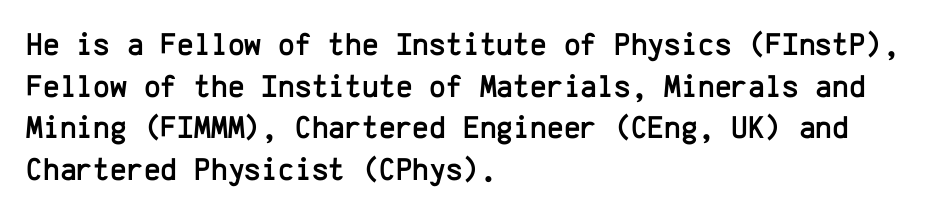
Q: Is the text italic (slanted)? A: No, it is upright.
Q: Is the typeface a serif or a sans-serif typeface? A: Sans-serif.
Q: Is the text underlined? A: No.
Q: How is the paragraph aligned? A: Left-aligned.
Q: Is the spacing between letters normal or unusually wide? A: Normal.
Q: Is the spacing between lines tight, normal or loose? A: Normal.
Q: Width (condensed, normal, or wide)? A: Normal.
Q: Stroke contrast? A: Low.
Q: x-height? A: Medium.
Q: Monospaced? A: Yes.
